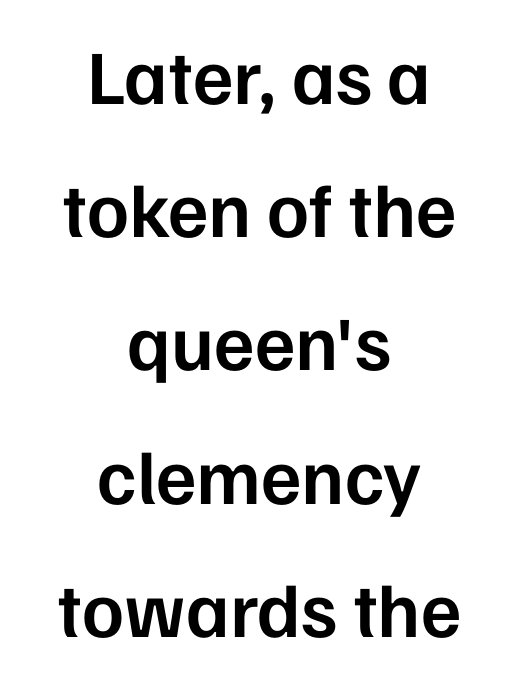
Glance below the letters and you will spot only blank space. Ordinary non-slanted type is in use. Observe the ordinary spacing: letters are neighbours, not strangers. A sans-serif font was chosen for this passage. Firm but not heavy-handed strokes: this text is semibold. Which margin do the lines hug? Neither — every line sits in the middle.
